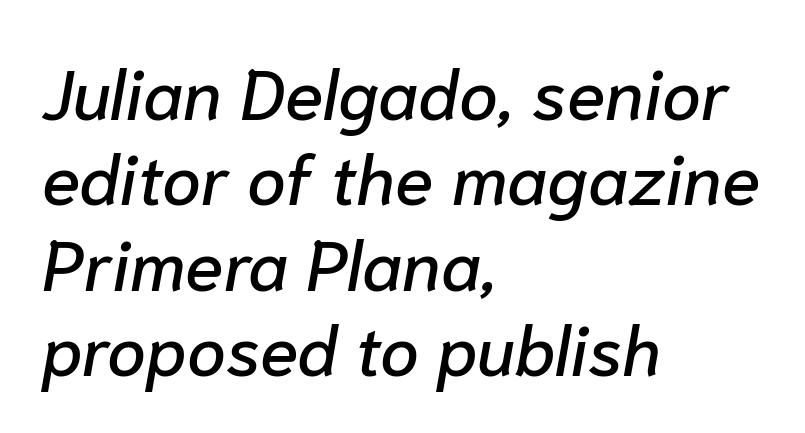
Q: Is the text italic (slanted)? A: Yes, it leans right by about 10 degrees.
Q: Is the text underlined? A: No.
Q: How is the paragraph aligned? A: Left-aligned.
Q: Is the spacing between letters normal or unusually wide? A: Normal.
Q: Width (condensed, normal, or wide)? A: Normal.
Q: Stroke contrast? A: Low.
Q: x-height? A: Medium.
Q: Monospaced? A: No.
